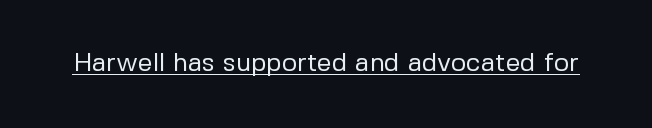
{"italic": "no", "bold": "no", "underline": "yes", "letter_spacing": "normal", "letter_spacing_em": 0.0, "glyph_px": 26}
